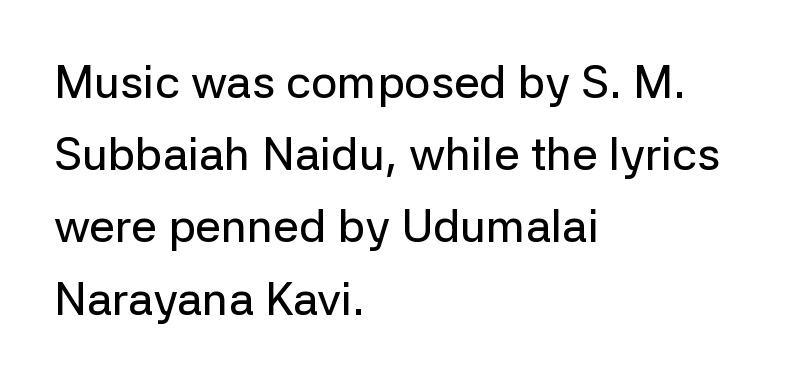
{"serif": "no", "italic": "no", "width": "normal", "stroke_contrast": "low", "x_height": "medium", "monospaced": "no", "underline": "no", "align": "left", "line_spacing": "normal", "line_spacing_ratio": 1.57, "letter_spacing": "normal", "letter_spacing_em": 0.0, "glyph_px": 46}
